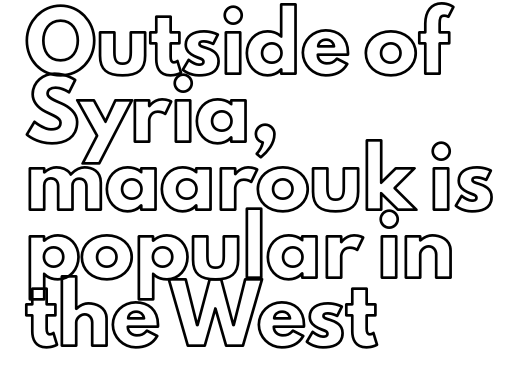
These lines sit exactly where default settings would place them. Tracking value appears to be zero — textbook default spacing. This sample has the flowing, uneven cadence of proportional lettering. Check the space under the baseline: it is left empty. These lines stack with their left ends in a neat column.
